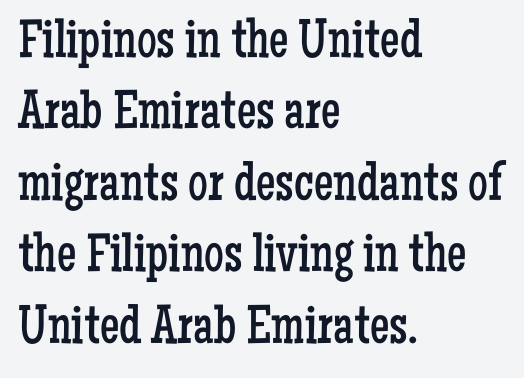
Compared with typical body copy, the letter spacing here is the same. Plain, unruled lines of type. Summary of vertical rhythm: regular, with standard interline spacing. You can tell it's not italic because the verticals are truly vertical.
